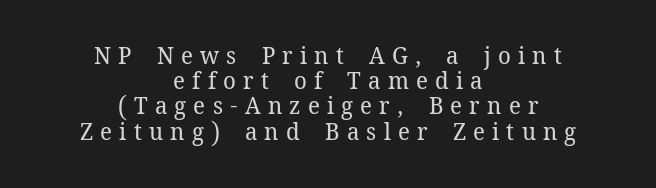
Q: Is the text bold? A: No.
Q: Is the text italic (slanted)? A: No, it is upright.
Q: Is the text underlined? A: No.
Q: How is the paragraph aligned? A: Centered.
Q: Is the spacing between letters normal or unusually wide? A: Unusually wide.
Q: Is the spacing between lines tight, normal or loose? A: Tight.
